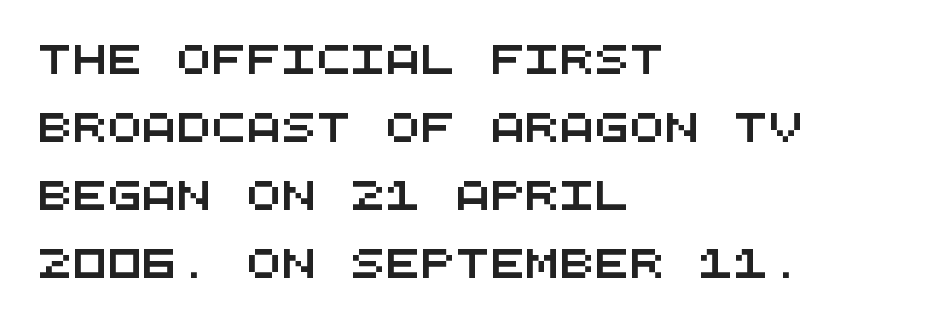
{"serif": "no", "width": "wide", "stroke_contrast": "medium", "x_height": "large", "monospaced": "yes", "underline": "no", "align": "left", "line_spacing": "loose", "line_spacing_ratio": 2.35, "letter_spacing": "normal", "letter_spacing_em": 0.0, "glyph_px": 29}
